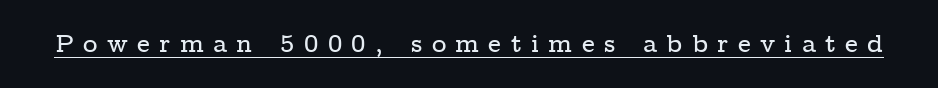
Q: Is the text italic (slanted)? A: No, it is upright.
Q: Is the text underlined? A: Yes.
Q: Is the spacing between letters normal or unusually wide? A: Unusually wide.
